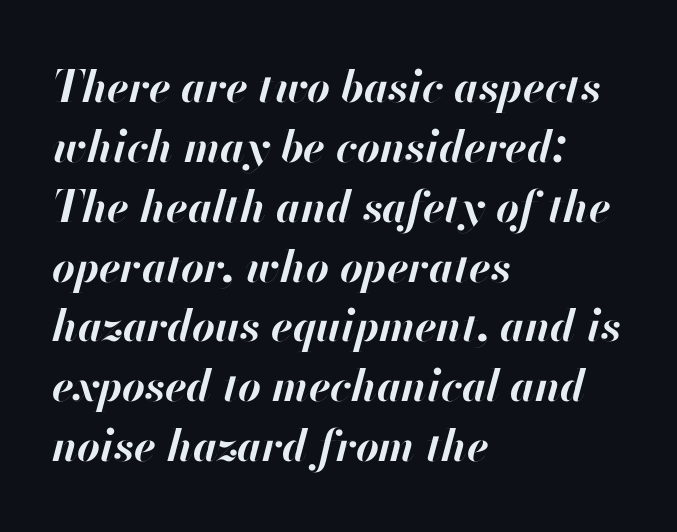
{"italic": "yes", "lean": "right", "slant_degrees": 13, "bold": "yes", "weight": "bold", "width": "normal", "stroke_contrast": "high", "x_height": "small", "monospaced": "no", "underline": "no", "align": "left", "line_spacing": "normal", "line_spacing_ratio": 1.36, "letter_spacing": "normal", "letter_spacing_em": 0.0, "glyph_px": 44}
